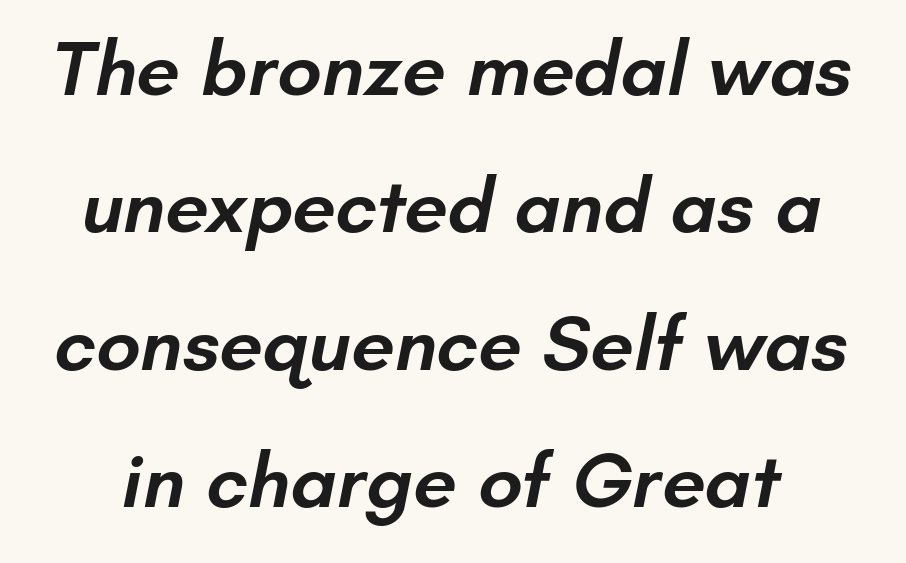
Q: Is the text bold? A: Semi-bold.
Q: Is the typeface a serif or a sans-serif typeface? A: Sans-serif.
Q: Is the text underlined? A: No.
Q: Is the spacing between letters normal or unusually wide? A: Normal.
Q: Width (condensed, normal, or wide)? A: Normal.
Q: Stroke contrast? A: Low.
Q: x-height? A: Small.
Q: Monospaced? A: No.
